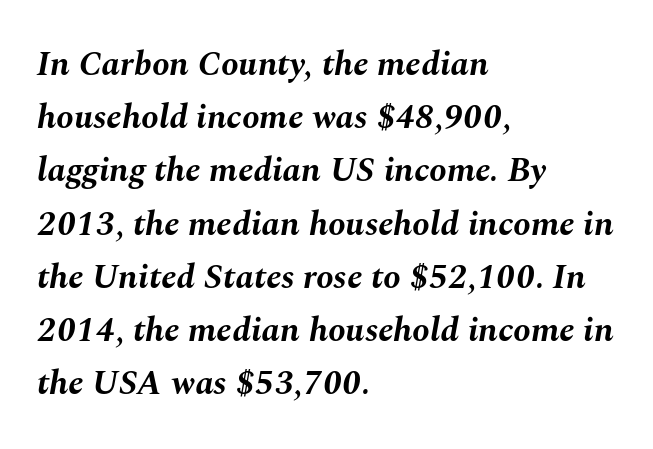
Q: Is the text bold? A: Yes.
Q: Is the text italic (slanted)? A: Yes, it leans right by about 10 degrees.
Q: Is the text underlined? A: No.
Q: How is the paragraph aligned? A: Left-aligned.
Q: Is the spacing between letters normal or unusually wide? A: Normal.
Q: Is the spacing between lines tight, normal or loose? A: Normal.
Q: Width (condensed, normal, or wide)? A: Normal.
Q: Stroke contrast? A: Medium.
Q: x-height? A: Medium.
Q: Monospaced? A: No.
